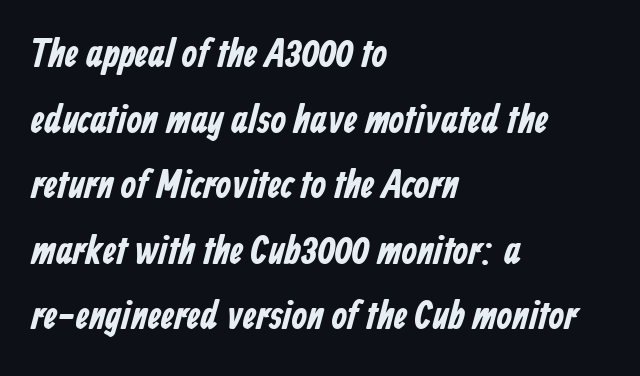
The image shows 40 px bold, condensed sans-serif type; set left-aligned, normal line spacing (1.64x), normal letter spacing, not underlined; low stroke contrast and a medium x-height.
